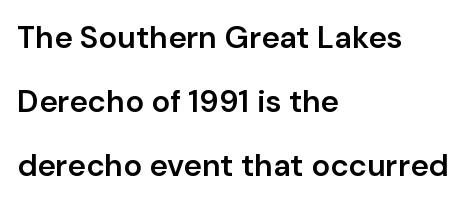
{"serif": "no", "italic": "no", "bold": "semi", "weight": "semibold", "width": "normal", "stroke_contrast": "low", "x_height": "medium", "monospaced": "no", "underline": "no", "align": "left", "line_spacing": "loose", "line_spacing_ratio": 2.06, "letter_spacing": "normal", "letter_spacing_em": 0.0, "glyph_px": 31}
